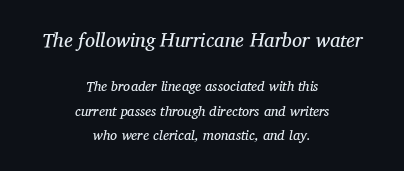
Q: Is the text bold? A: No.
Q: Is the text italic (slanted)? A: Yes, it leans right by about 11 degrees.
Q: Is the text underlined? A: No.
Q: How is the paragraph aligned? A: Centered.
Q: Is the spacing between letters normal or unusually wide? A: Normal.
Q: Which block of text is set in a larger size, the first (top) or the second (bottom)? A: The first (top) one.
